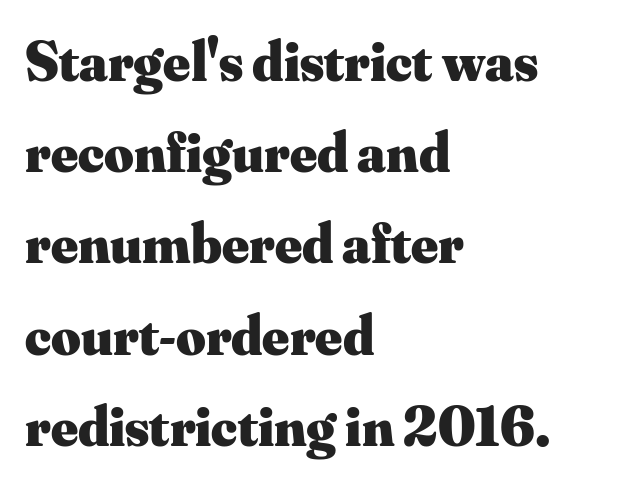
The image shows 57 px heavy serif type, upright; set left-aligned, normal line spacing (1.6x), normal letter spacing, not underlined; medium stroke contrast and a small x-height.
